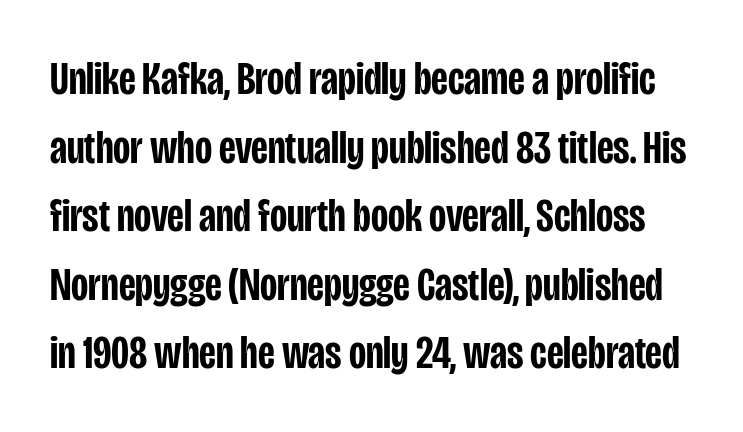
{"serif": "no", "italic": "no", "bold": "semi", "weight": "semibold", "width": "condensed", "stroke_contrast": "low", "x_height": "large", "monospaced": "no", "underline": "no", "line_spacing": "normal", "line_spacing_ratio": 1.46, "letter_spacing": "normal", "letter_spacing_em": 0.0, "glyph_px": 47}
